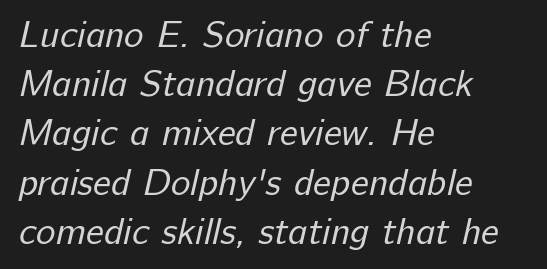
Notice how the passage keeps a crisp vertical edge on the left only. Default kerning and tracking; the words read as compact shapes. Rule under the text: the space is simply empty. Notice how descenders clear the ascenders below comfortably — that's standard leading.
